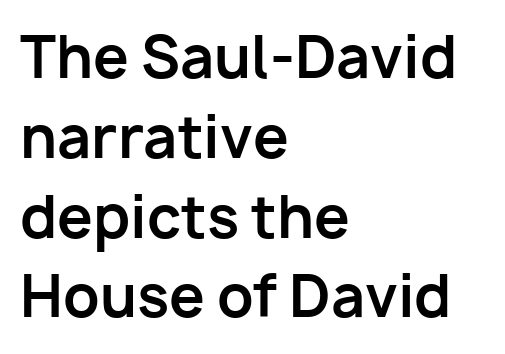
{"serif": "no", "italic": "no", "bold": "yes", "weight": "bold", "width": "normal", "stroke_contrast": "low", "x_height": "medium", "monospaced": "no", "underline": "no", "align": "left", "line_spacing": "normal", "line_spacing_ratio": 1.4, "letter_spacing": "normal", "letter_spacing_em": 0.0, "glyph_px": 57}
